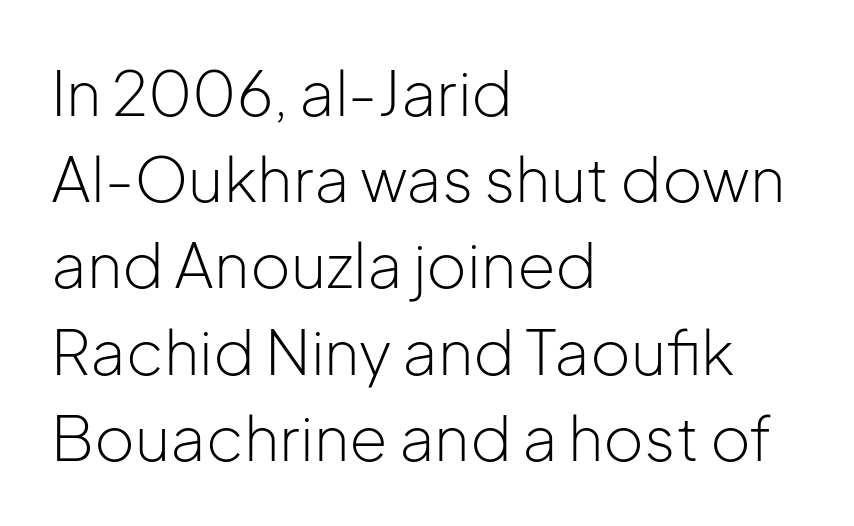
Q: Is the text bold? A: No.
Q: Is the text italic (slanted)? A: No, it is upright.
Q: Is the typeface a serif or a sans-serif typeface? A: Sans-serif.
Q: Is the text underlined? A: No.
Q: How is the paragraph aligned? A: Left-aligned.
Q: Is the spacing between letters normal or unusually wide? A: Normal.
Q: Is the spacing between lines tight, normal or loose? A: Normal.
Q: Width (condensed, normal, or wide)? A: Normal.
Q: Stroke contrast? A: Low.
Q: x-height? A: Medium.
Q: Monospaced? A: No.
